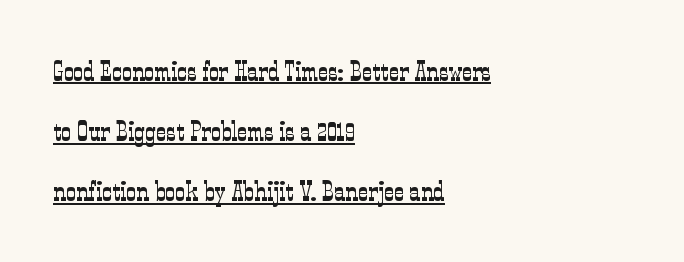
The image shows 28 px light, condensed serif type, upright; set left-aligned, loose line spacing (2.15x), normal letter spacing, underlined; low stroke contrast and a medium x-height.
